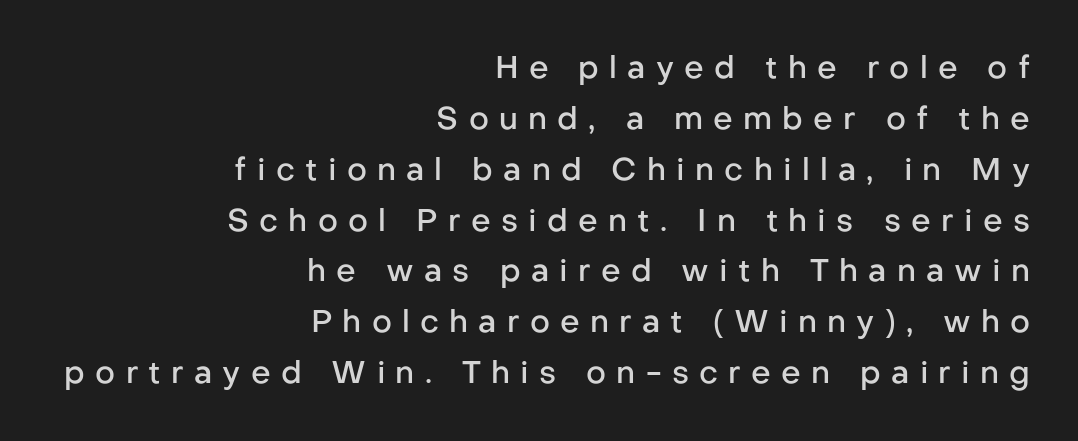
Quick note: not italic, upright. Here the designer chose a conventional face with non-uniform glyph widths. The typesetting leans somewhat heavy: a semibold. The space between consecutive lines is moderate. In terms of letterspacing, this is a distinctly airy, spread setting.
